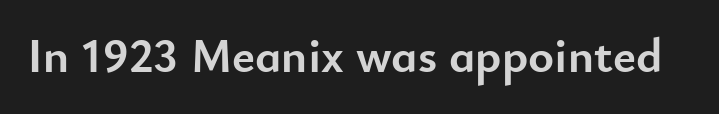
The image shows 49 px semibold sans-serif type, upright; set normal letter spacing, not underlined; low stroke contrast and a small x-height.
